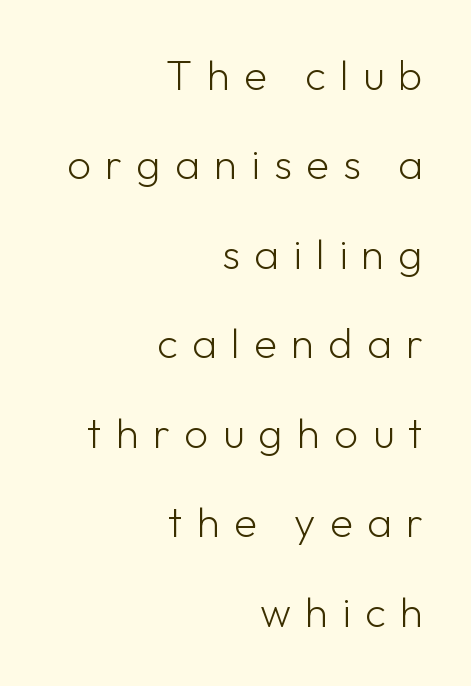
Q: Is the text bold? A: No.
Q: Is the text italic (slanted)? A: No, it is upright.
Q: Is the typeface a serif or a sans-serif typeface? A: Sans-serif.
Q: Is the text underlined? A: No.
Q: How is the paragraph aligned? A: Right-aligned.
Q: Is the spacing between letters normal or unusually wide? A: Unusually wide.
Q: Is the spacing between lines tight, normal or loose? A: Loose.
Q: Width (condensed, normal, or wide)? A: Normal.
Q: Stroke contrast? A: Low.
Q: x-height? A: Medium.
Q: Monospaced? A: No.
